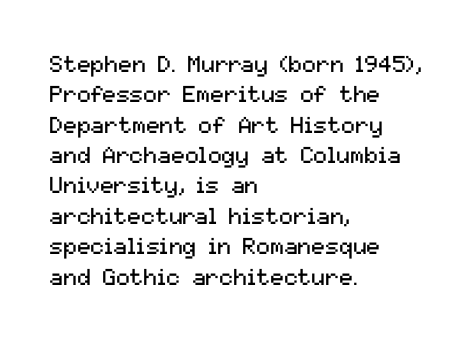
The space directly below the letters is spotless. Caption: standard tracking, unaltered. Vertically, the passage feels balanced, rows spaced as you'd expect. Does the lettering tilt? It doesn't — this is upright.
